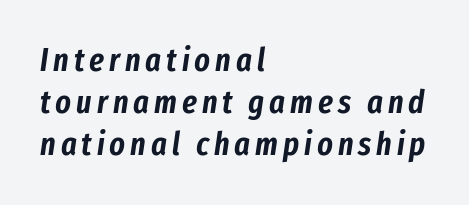
Q: Is the text italic (slanted)? A: Yes, it leans right by about 8 degrees.
Q: Is the text underlined? A: No.
Q: How is the paragraph aligned? A: Left-aligned.
Q: Is the spacing between lines tight, normal or loose? A: Normal.
Q: Width (condensed, normal, or wide)? A: Condensed.
Q: Stroke contrast? A: Low.
Q: x-height? A: Medium.
Q: Monospaced? A: No.
